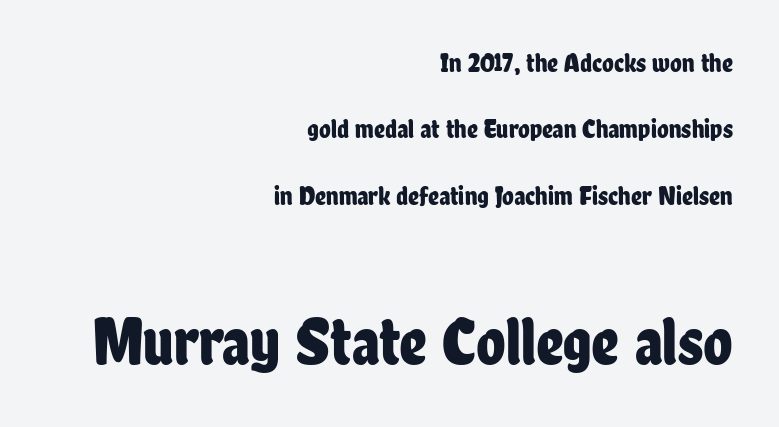
Q: Is the text italic (slanted)? A: No, it is upright.
Q: Is the typeface a serif or a sans-serif typeface? A: Sans-serif.
Q: Is the text underlined? A: No.
Q: How is the paragraph aligned? A: Right-aligned.
Q: Is the spacing between letters normal or unusually wide? A: Normal.
Q: Is the spacing between lines tight, normal or loose? A: Loose.
Q: Which block of text is set in a larger size, the first (top) or the second (bottom)? A: The second (bottom) one.
Q: Width (condensed, normal, or wide)? A: Condensed.
Q: Stroke contrast? A: Low.
Q: x-height? A: Medium.
Q: Monospaced? A: No.
